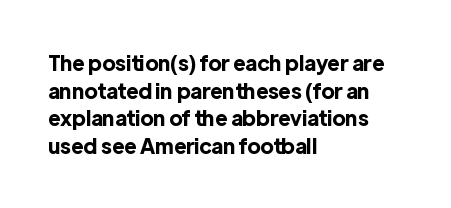
It's the straight-up-and-down kind of type. The words here are not underlined. Summary of vertical rhythm: regular, with standard interline spacing. Alignment: flush left. The rendering keeps characters at their native spacing.
